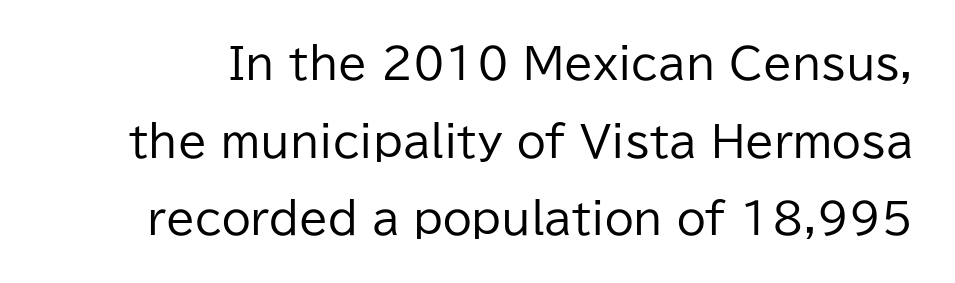
The letters advance in unequal steps, a hallmark of proportional type. Is there any slant? The stems are plumb. This rendering leaves character spacing at its baseline value. Unbolded letterforms with no extra heft.
